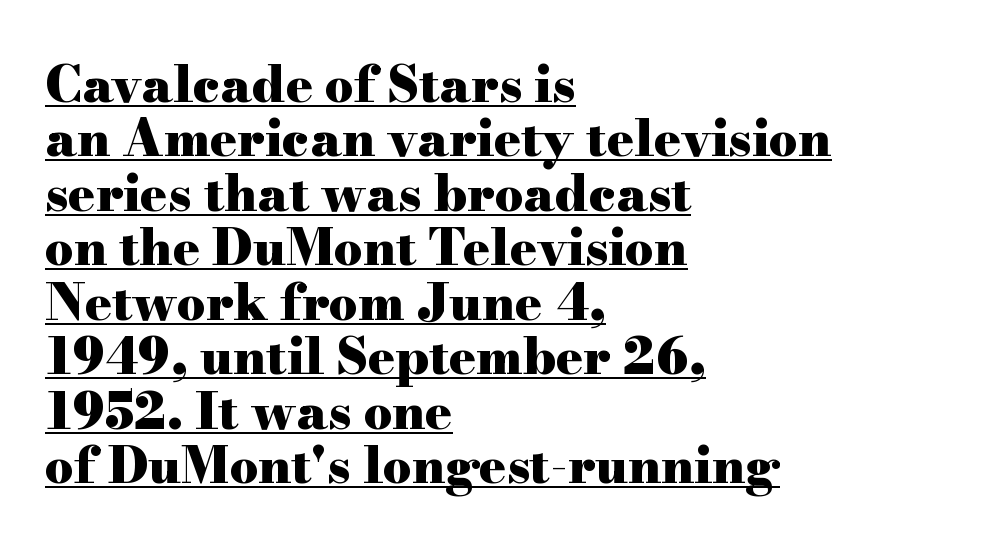
Q: Is the text bold? A: Yes.
Q: Is the text italic (slanted)? A: No, it is upright.
Q: Is the typeface a serif or a sans-serif typeface? A: Serif.
Q: Is the text underlined? A: Yes.
Q: How is the paragraph aligned? A: Left-aligned.
Q: Is the spacing between letters normal or unusually wide? A: Normal.
Q: Is the spacing between lines tight, normal or loose? A: Tight.
Q: Width (condensed, normal, or wide)? A: Wide.
Q: Stroke contrast? A: High.
Q: x-height? A: Small.
Q: Monospaced? A: No.
